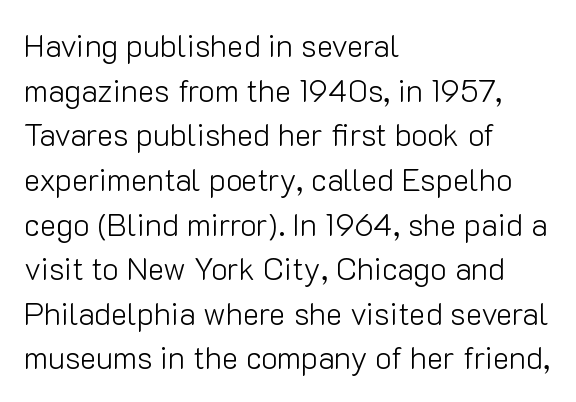
Q: Is the text bold? A: No.
Q: Is the text italic (slanted)? A: No, it is upright.
Q: Is the typeface a serif or a sans-serif typeface? A: Sans-serif.
Q: Is the text underlined? A: No.
Q: How is the paragraph aligned? A: Left-aligned.
Q: Is the spacing between letters normal or unusually wide? A: Normal.
Q: Is the spacing between lines tight, normal or loose? A: Normal.
Q: Width (condensed, normal, or wide)? A: Normal.
Q: Stroke contrast? A: Low.
Q: x-height? A: Medium.
Q: Monospaced? A: No.
